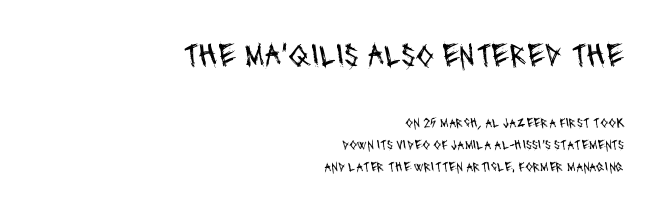
Q: Is the text bold? A: No.
Q: Is the typeface a serif or a sans-serif typeface? A: Sans-serif.
Q: Is the text underlined? A: No.
Q: How is the paragraph aligned? A: Right-aligned.
Q: Is the spacing between letters normal or unusually wide? A: Normal.
Q: Is the spacing between lines tight, normal or loose? A: Normal.
Q: Which block of text is set in a larger size, the first (top) or the second (bottom)? A: The first (top) one.
Q: Width (condensed, normal, or wide)? A: Condensed.
Q: Stroke contrast? A: Medium.
Q: x-height? A: Large.
Q: Monospaced? A: No.
